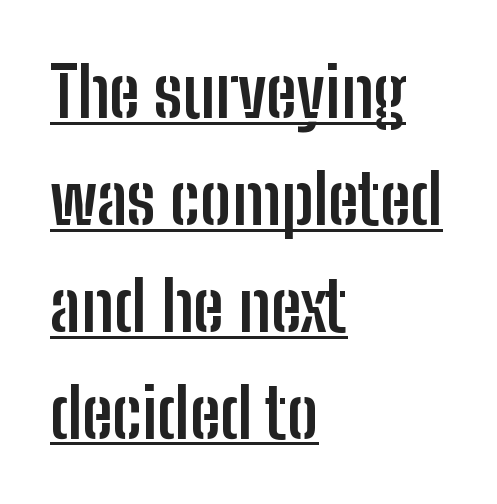
Q: Is the text bold? A: Yes.
Q: Is the text italic (slanted)? A: No, it is upright.
Q: Is the typeface a serif or a sans-serif typeface? A: Sans-serif.
Q: Is the text underlined? A: Yes.
Q: How is the paragraph aligned? A: Left-aligned.
Q: Is the spacing between letters normal or unusually wide? A: Normal.
Q: Is the spacing between lines tight, normal or loose? A: Normal.
Q: Width (condensed, normal, or wide)? A: Condensed.
Q: Stroke contrast? A: Low.
Q: x-height? A: Medium.
Q: Monospaced? A: No.
